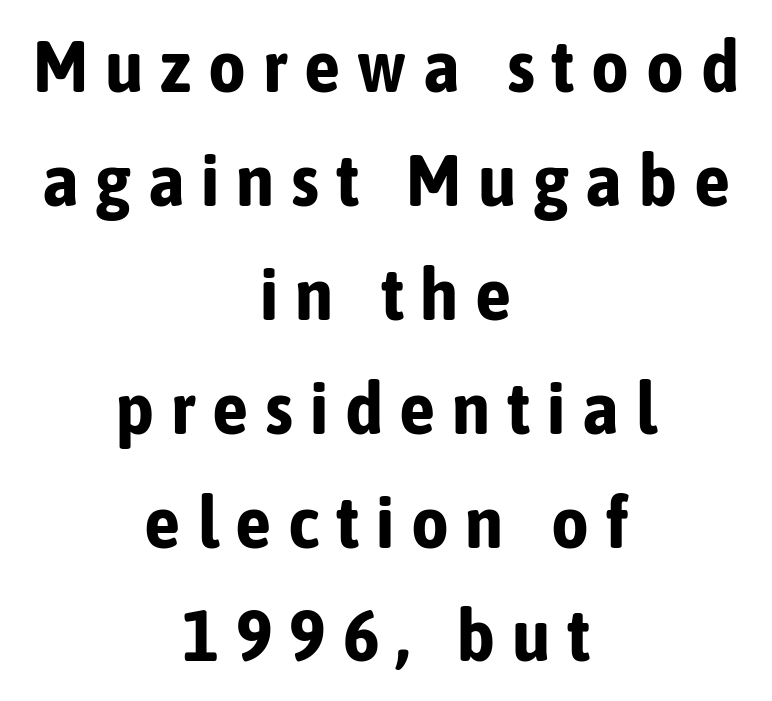
Q: Is the text bold? A: Yes.
Q: Is the text italic (slanted)? A: No, it is upright.
Q: Is the typeface a serif or a sans-serif typeface? A: Sans-serif.
Q: Is the text underlined? A: No.
Q: How is the paragraph aligned? A: Centered.
Q: Is the spacing between letters normal or unusually wide? A: Unusually wide.
Q: Is the spacing between lines tight, normal or loose? A: Normal.
Q: Width (condensed, normal, or wide)? A: Condensed.
Q: Stroke contrast? A: Low.
Q: x-height? A: Medium.
Q: Monospaced? A: No.
